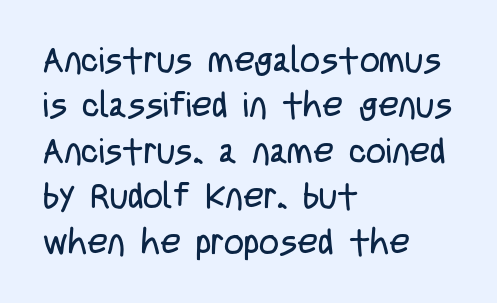
Q: Is the text bold? A: No.
Q: Is the text italic (slanted)? A: No, it is upright.
Q: Is the typeface a serif or a sans-serif typeface? A: Sans-serif.
Q: Is the text underlined? A: No.
Q: How is the paragraph aligned? A: Left-aligned.
Q: Is the spacing between letters normal or unusually wide? A: Normal.
Q: Is the spacing between lines tight, normal or loose? A: Normal.
Q: Width (condensed, normal, or wide)? A: Condensed.
Q: Stroke contrast? A: Low.
Q: x-height? A: Large.
Q: Monospaced? A: No.
